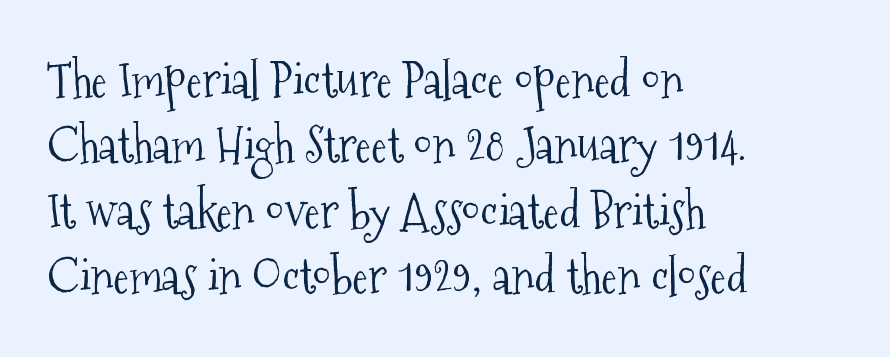
Q: Is the text bold? A: No.
Q: Is the text italic (slanted)? A: No, it is upright.
Q: Is the typeface a serif or a sans-serif typeface? A: Serif.
Q: Is the text underlined? A: No.
Q: How is the paragraph aligned? A: Left-aligned.
Q: Is the spacing between letters normal or unusually wide? A: Normal.
Q: Is the spacing between lines tight, normal or loose? A: Normal.
Q: Width (condensed, normal, or wide)? A: Condensed.
Q: Stroke contrast? A: Medium.
Q: x-height? A: Medium.
Q: Monospaced? A: No.
